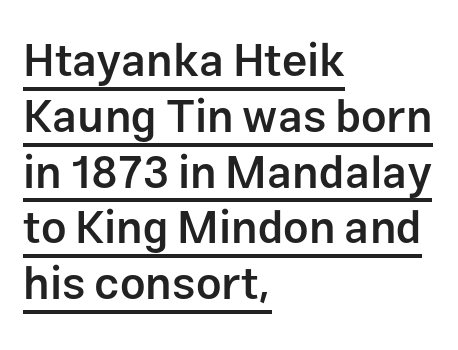
Q: Is the text bold? A: Semi-bold.
Q: Is the text italic (slanted)? A: No, it is upright.
Q: Is the typeface a serif or a sans-serif typeface? A: Sans-serif.
Q: Is the text underlined? A: Yes.
Q: How is the paragraph aligned? A: Left-aligned.
Q: Is the spacing between letters normal or unusually wide? A: Normal.
Q: Width (condensed, normal, or wide)? A: Normal.
Q: Stroke contrast? A: Low.
Q: x-height? A: Medium.
Q: Monospaced? A: No.
